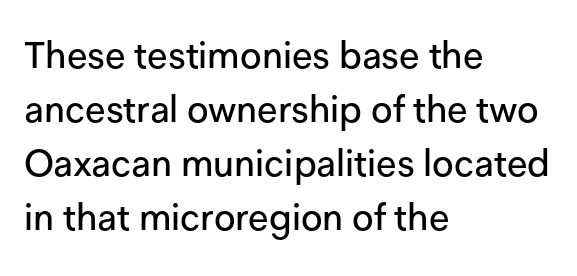
{"serif": "no", "italic": "no", "width": "normal", "stroke_contrast": "low", "x_height": "medium", "monospaced": "no", "underline": "no", "align": "left", "line_spacing": "normal", "line_spacing_ratio": 1.46, "letter_spacing": "normal", "letter_spacing_em": 0.0, "glyph_px": 37}
